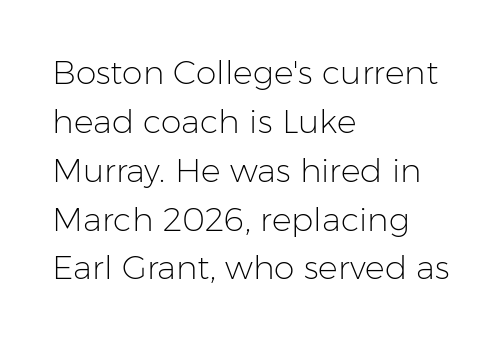
This sample is left-justified, so line endings fall wherever the words run out. Each stroke keeps to a modest, everyday thickness or less. Any mark beneath the type? The region is blank. You could not count columns in this text — the font is proportionally spaced.
